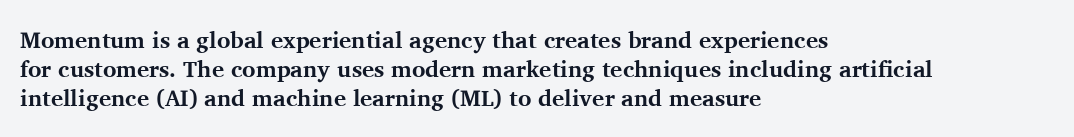
The image shows 23 px bold type, upright; set left-aligned, normal line spacing (1.26x), normal letter spacing, not underlined.
